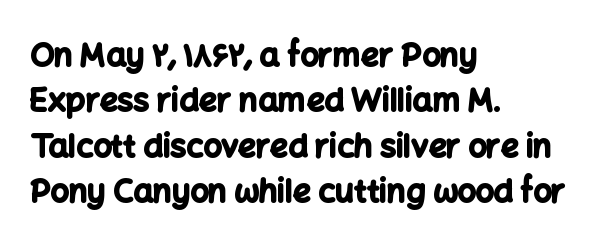
The image shows 32 px bold sans-serif type, upright; set left-aligned, normal line spacing (1.42x), normal letter spacing, not underlined; low stroke contrast and a medium x-height.
